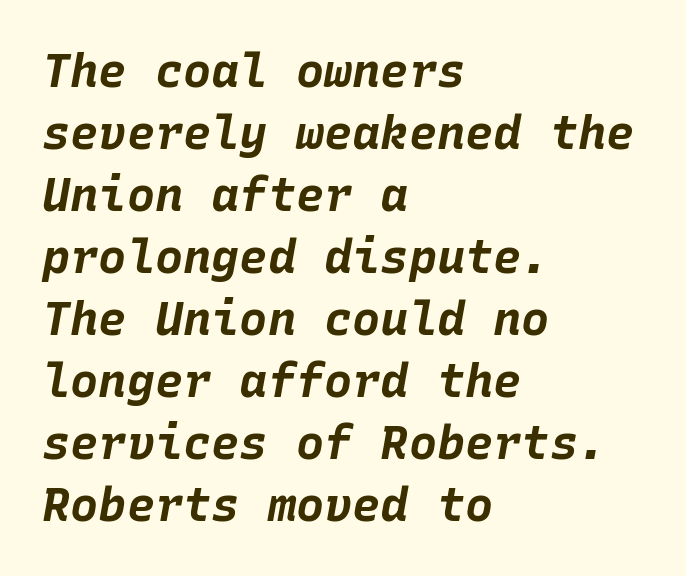
The image shows 47 px bold type, italic (leaning right), monospaced; set left-aligned, normal line spacing (1.32x), normal letter spacing, not underlined; low stroke contrast and a large x-height.
